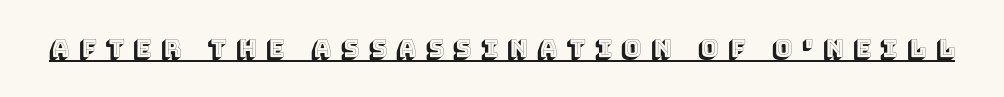
The image shows 24 px text type, upright; set unusually wide letter spacing (+0.4 em), underlined.
